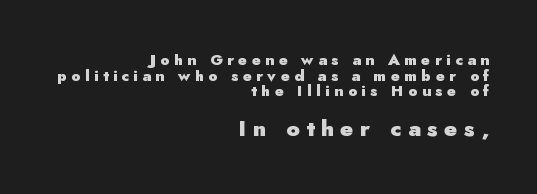
Q: Is the text bold? A: Yes.
Q: Is the text italic (slanted)? A: No, it is upright.
Q: Is the text underlined? A: No.
Q: How is the paragraph aligned? A: Right-aligned.
Q: Is the spacing between letters normal or unusually wide? A: Unusually wide.
Q: Is the spacing between lines tight, normal or loose? A: Tight.
Q: Which block of text is set in a larger size, the first (top) or the second (bottom)? A: The second (bottom) one.
